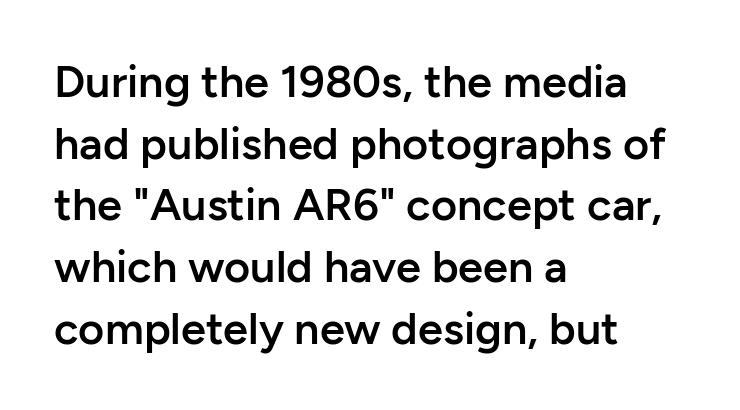
Q: Is the text bold? A: Semi-bold.
Q: Is the text italic (slanted)? A: No, it is upright.
Q: Is the typeface a serif or a sans-serif typeface? A: Sans-serif.
Q: Is the text underlined? A: No.
Q: How is the paragraph aligned? A: Left-aligned.
Q: Is the spacing between letters normal or unusually wide? A: Normal.
Q: Is the spacing between lines tight, normal or loose? A: Normal.
Q: Width (condensed, normal, or wide)? A: Normal.
Q: Stroke contrast? A: Low.
Q: x-height? A: Medium.
Q: Monospaced? A: No.
